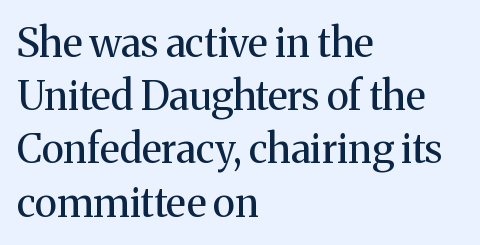
Examine the stroke ends and you'll spot serifs. Characters follow at the spacing the type designer built in. Note the varied advance widths — an 'i' is clearly narrower than an 'm'. Typeset ragged right — the left edge is the straight one.
